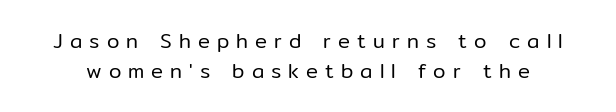
Characters remain perfectly vertical along every line. Is there much room between lines? A standard amount, neither cramped nor airy. No word sits above an underline. Letter spacing: wide. These glyphs show unthickened strokes, regular width or finer.
